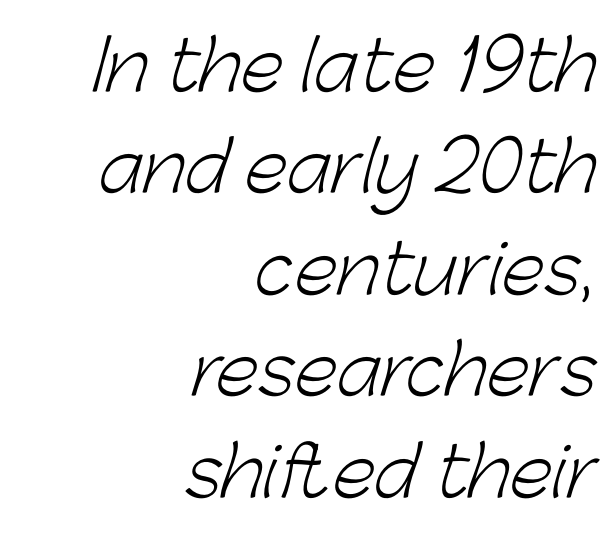
Q: Is the text bold? A: No.
Q: Is the typeface a serif or a sans-serif typeface? A: Sans-serif.
Q: Is the text underlined? A: No.
Q: How is the paragraph aligned? A: Right-aligned.
Q: Is the spacing between letters normal or unusually wide? A: Normal.
Q: Is the spacing between lines tight, normal or loose? A: Normal.
Q: Width (condensed, normal, or wide)? A: Normal.
Q: Stroke contrast? A: Low.
Q: x-height? A: Medium.
Q: Monospaced? A: No.
